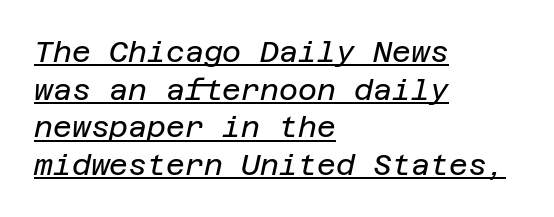
Decoration check: the copy is underlined. Default kerning and tracking; the words read as compact shapes. Regarding leading, the lines here are spaced in the standard way. The paragraph has a hard left edge and a soft right edge. Rendered with sloped, italic letterforms. Is the stroke heavy? The answer is a plain regular-or-lighter.
